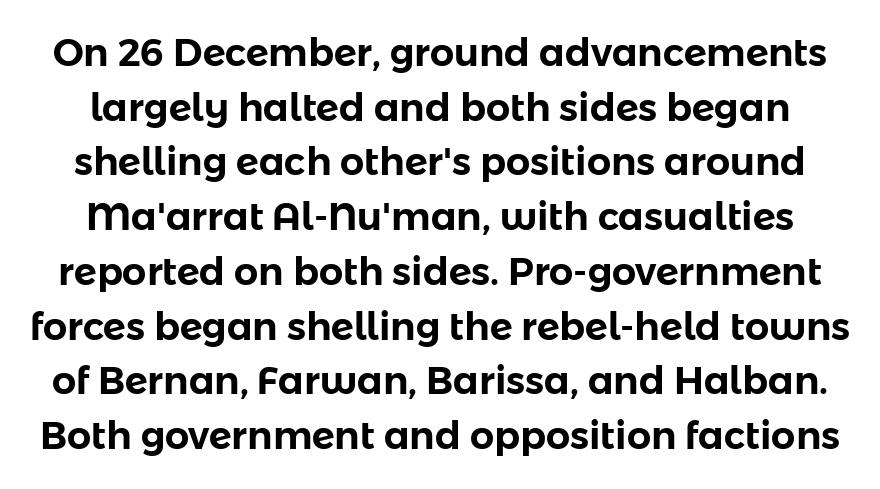
Q: Is the text italic (slanted)? A: No, it is upright.
Q: Is the typeface a serif or a sans-serif typeface? A: Sans-serif.
Q: Is the text underlined? A: No.
Q: Is the spacing between letters normal or unusually wide? A: Normal.
Q: Is the spacing between lines tight, normal or loose? A: Normal.
Q: Width (condensed, normal, or wide)? A: Normal.
Q: Stroke contrast? A: Low.
Q: x-height? A: Medium.
Q: Monospaced? A: No.
